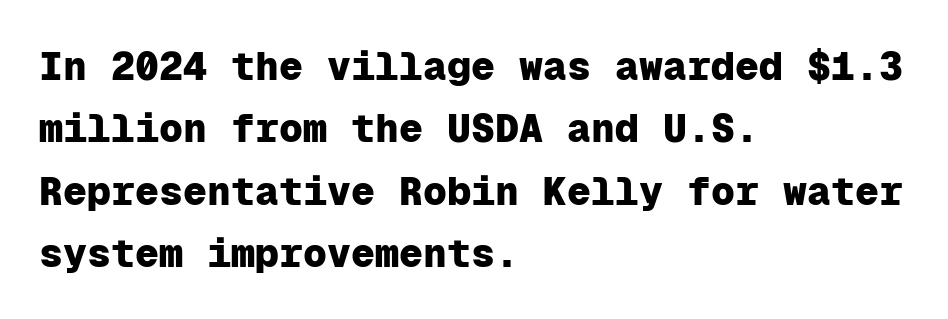
Do the characters align in a grid? Yes, the font is monospaced. Anything drawn beneath the words? Only blank space. The rendering keeps characters at their native spacing. A normal amount of white space separates one row of letters from the next.
